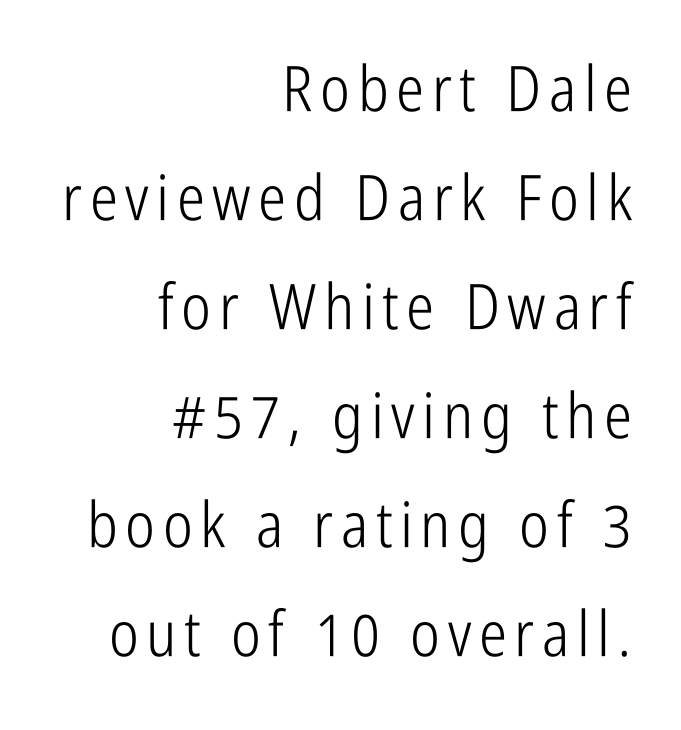
{"serif": "no", "italic": "no", "bold": "no", "weight": "light", "width": "condensed", "stroke_contrast": "low", "x_height": "medium", "monospaced": "no", "underline": "no", "align": "right", "line_spacing_ratio": 1.73, "glyph_px": 63}
